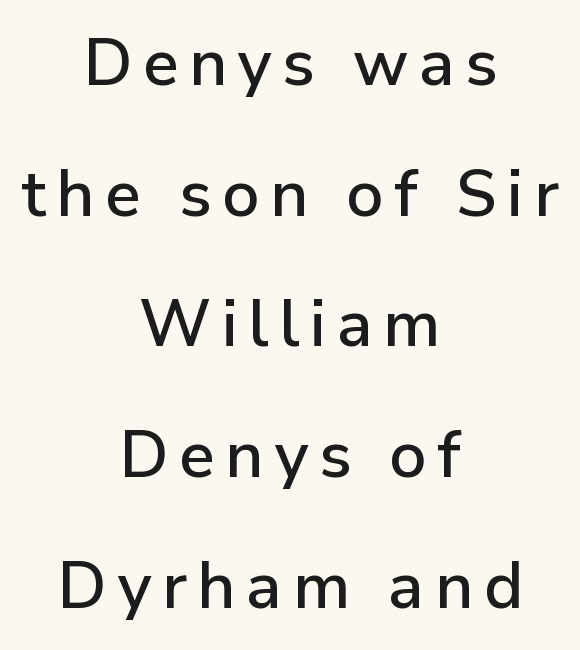
Loosely led — the rows are spread out. Characters remain perfectly vertical along every line. Words float on clear page, feet unadorned. In terms of letterform style, serifs are entirely absent. Think of a printed novel: that variable character pitch is what you see here.
